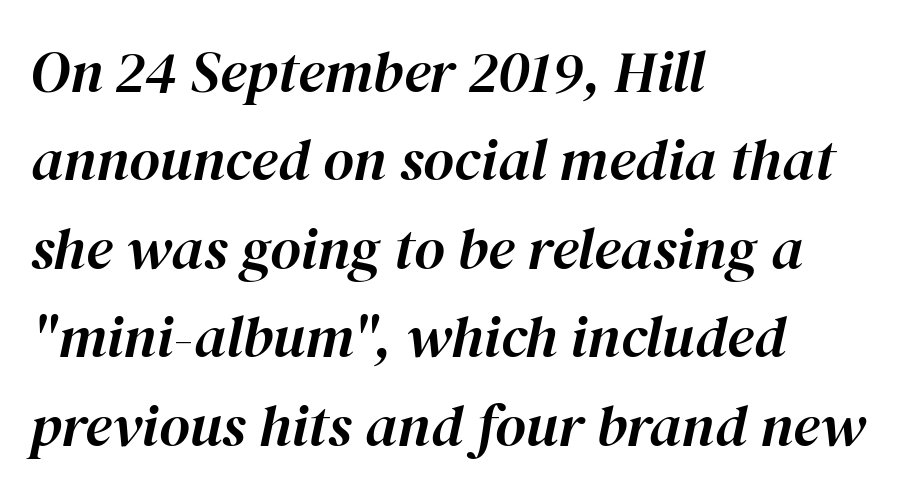
The letters are slanted; this is an italic face. Varying glyph widths throughout — classic text-font behaviour. Caption: standard tracking, unaltered. Descenders hang freely into open space. Notice how the passage keeps a crisp vertical edge on the left only.
